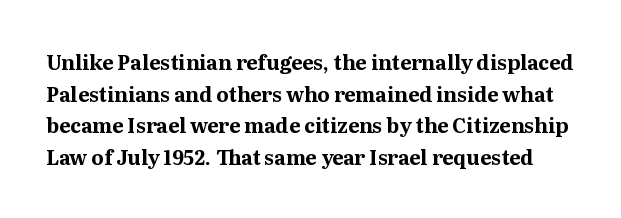
The image shows 20 px bold type, upright; set normal line spacing (1.58x), normal letter spacing, not underlined.
